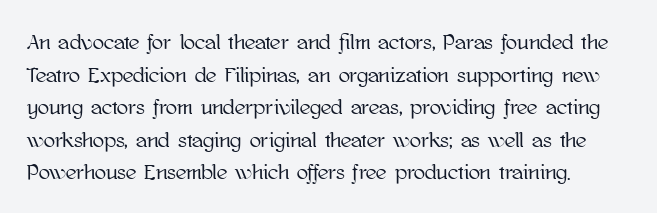
{"italic": "no", "underline": "no", "line_spacing": "normal", "line_spacing_ratio": 1.55, "letter_spacing": "normal", "letter_spacing_em": 0.0, "glyph_px": 21}
